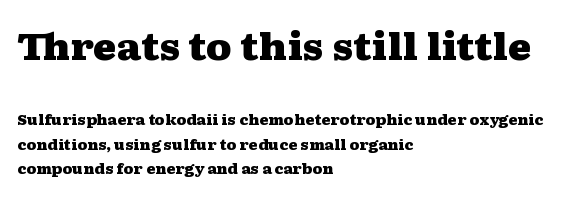
{"serif": "yes", "italic": "no", "bold": "yes", "weight": "heavy", "width": "wide", "stroke_contrast": "medium", "x_height": "medium", "monospaced": "no", "underline": "no", "align": "left", "line_spacing_ratio": 1.74, "letter_spacing": "normal", "letter_spacing_em": 0.0, "larger_block": "first", "size_ratio": 2.57, "glyph_px": 36}
